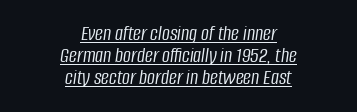
{"italic": "yes", "lean": "right", "slant_degrees": 8, "bold": "no", "underline": "yes", "align": "center", "line_spacing": "tight", "line_spacing_ratio": 1.01, "letter_spacing": "normal", "letter_spacing_em": 0.0, "glyph_px": 22}
